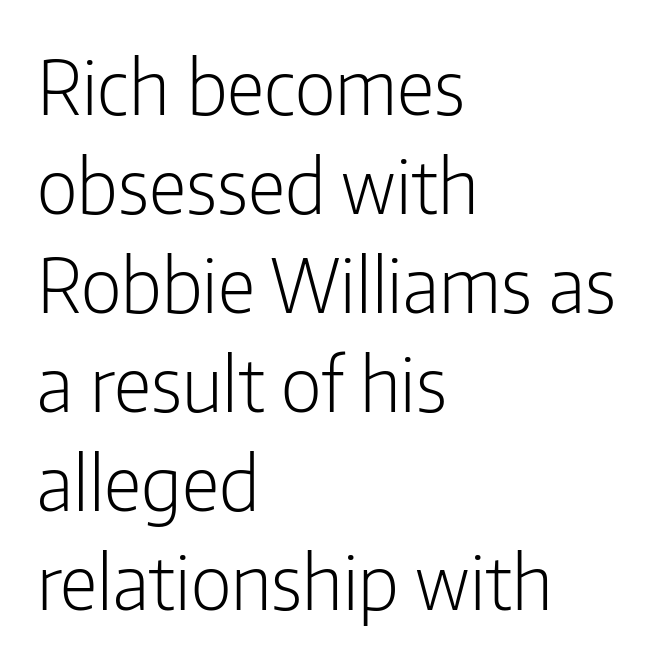
{"serif": "no", "italic": "no", "bold": "no", "weight": "light", "width": "condensed", "stroke_contrast": "low", "x_height": "medium", "monospaced": "no", "underline": "no", "align": "left", "line_spacing": "normal", "line_spacing_ratio": 1.32, "letter_spacing": "normal", "letter_spacing_em": 0.0, "glyph_px": 75}
